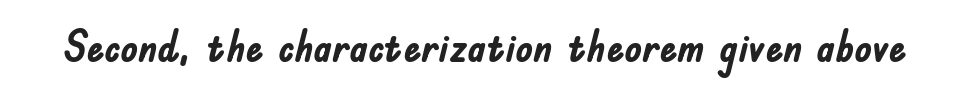
Q: Is the text bold? A: Yes.
Q: Is the text italic (slanted)? A: Yes.
Q: Is the typeface a serif or a sans-serif typeface? A: Sans-serif.
Q: Is the text underlined? A: No.
Q: Is the spacing between letters normal or unusually wide? A: Normal.
Q: Width (condensed, normal, or wide)? A: Condensed.
Q: Stroke contrast? A: Low.
Q: x-height? A: Small.
Q: Monospaced? A: No.
